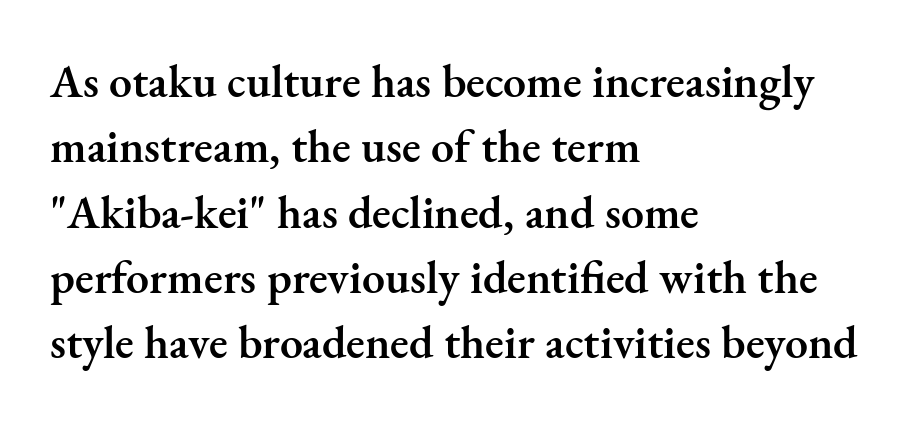
Q: Is the text bold? A: Semi-bold.
Q: Is the text italic (slanted)? A: No, it is upright.
Q: Is the typeface a serif or a sans-serif typeface? A: Serif.
Q: Is the text underlined? A: No.
Q: How is the paragraph aligned? A: Left-aligned.
Q: Is the spacing between letters normal or unusually wide? A: Normal.
Q: Is the spacing between lines tight, normal or loose? A: Normal.
Q: Width (condensed, normal, or wide)? A: Normal.
Q: Stroke contrast? A: Medium.
Q: x-height? A: Small.
Q: Monospaced? A: No.
